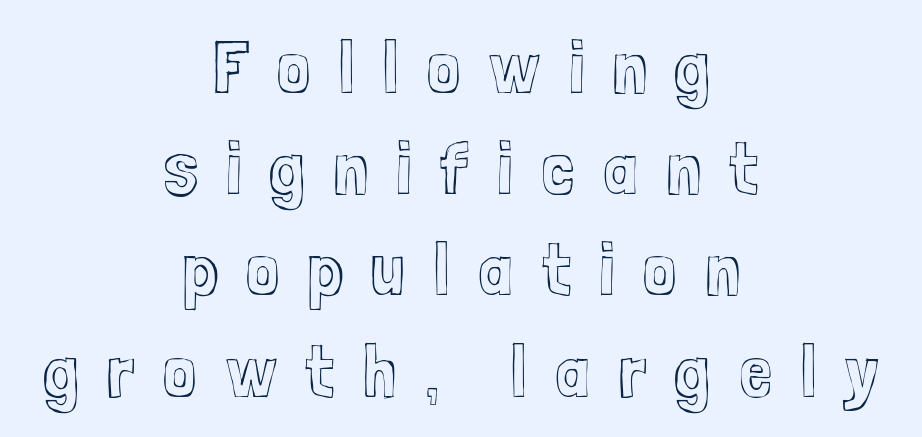
{"italic": "no", "width": "condensed", "x_height": "medium", "monospaced": "no", "underline": "no", "align": "center", "line_spacing": "normal", "line_spacing_ratio": 1.35, "letter_spacing": "wide", "letter_spacing_em": 0.38, "glyph_px": 75}
